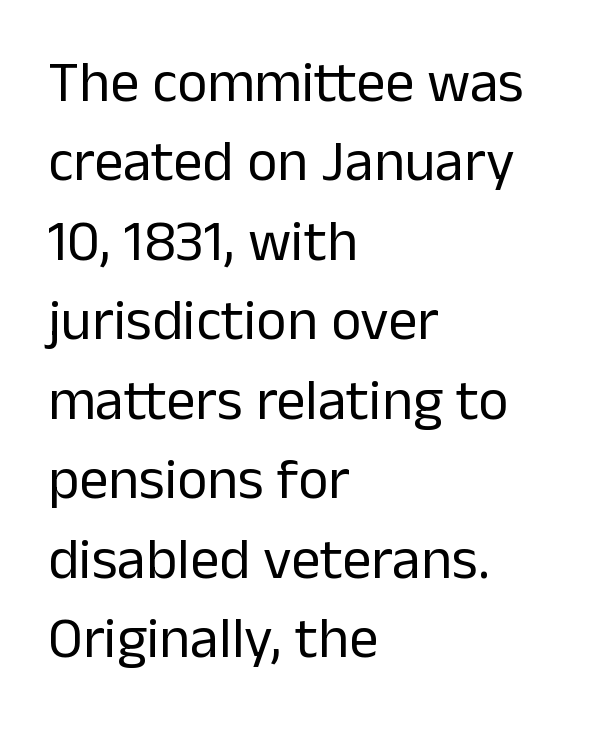
Q: Is the text bold? A: No.
Q: Is the text italic (slanted)? A: No, it is upright.
Q: Is the typeface a serif or a sans-serif typeface? A: Sans-serif.
Q: Is the text underlined? A: No.
Q: How is the paragraph aligned? A: Left-aligned.
Q: Is the spacing between letters normal or unusually wide? A: Normal.
Q: Is the spacing between lines tight, normal or loose? A: Normal.
Q: Width (condensed, normal, or wide)? A: Normal.
Q: Stroke contrast? A: Low.
Q: x-height? A: Medium.
Q: Monospaced? A: No.
